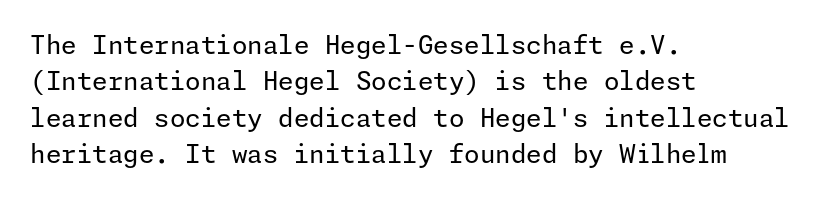
Q: Is the text bold? A: No.
Q: Is the text italic (slanted)? A: No, it is upright.
Q: Is the text underlined? A: No.
Q: How is the paragraph aligned? A: Left-aligned.
Q: Is the spacing between letters normal or unusually wide? A: Normal.
Q: Is the spacing between lines tight, normal or loose? A: Normal.
